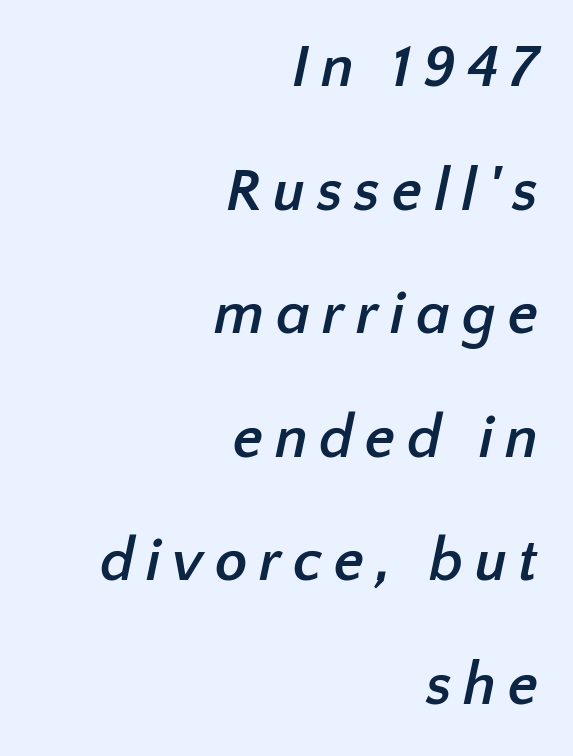
{"serif": "no", "bold": "yes", "weight": "semibold", "width": "normal", "stroke_contrast": "low", "x_height": "medium", "monospaced": "no", "underline": "no", "align": "right", "line_spacing": "loose", "line_spacing_ratio": 2.06, "glyph_px": 60}
